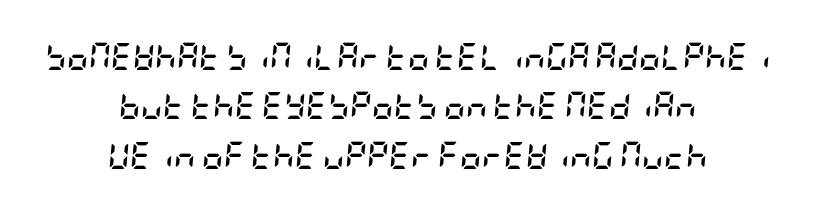
Short and long lines alike share a common midpoint. Honestly, the letter spacing is just normal — you wouldn't notice it. Nobody drew a line under any word here. The rendering uses a bold face; every stroke is thick and dark. The text carries the slant typical of an italic or oblique font.
